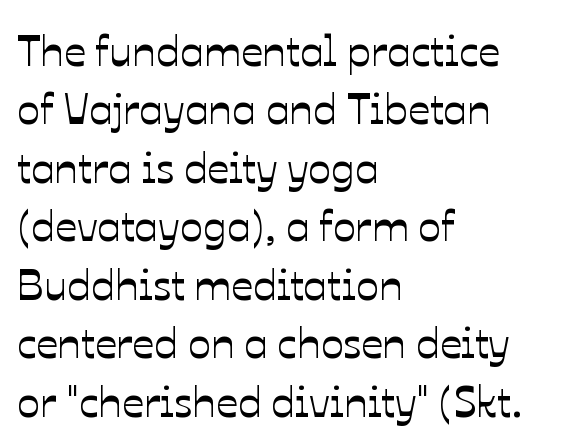
Descenders hang freely into open space. This block has exactly the height ordinary leading produces. Looks like regular typesetting: each glyph gets only the width it needs. Style check: upright. Nothing unusual about the tracking: characters are spaced as the font intends. The setting favours the left margin, as ordinary paragraphs usually do.
